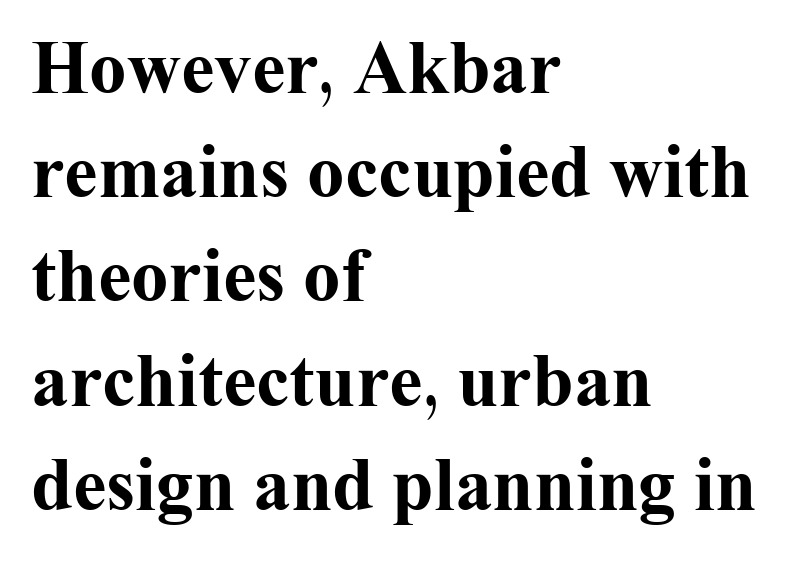
The image shows 75 px bold serif type, upright; set left-aligned, normal line spacing (1.39x), normal letter spacing, not underlined; medium stroke contrast and a medium x-height.
